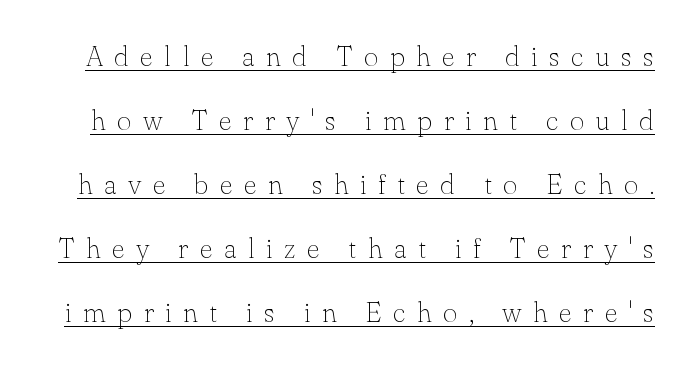
No heavy texture on the line: the type isn't bold. The font family rendered here belongs to the serif group. In terms of posture, this sample is upright. The rendering uses the underline text-decoration.
